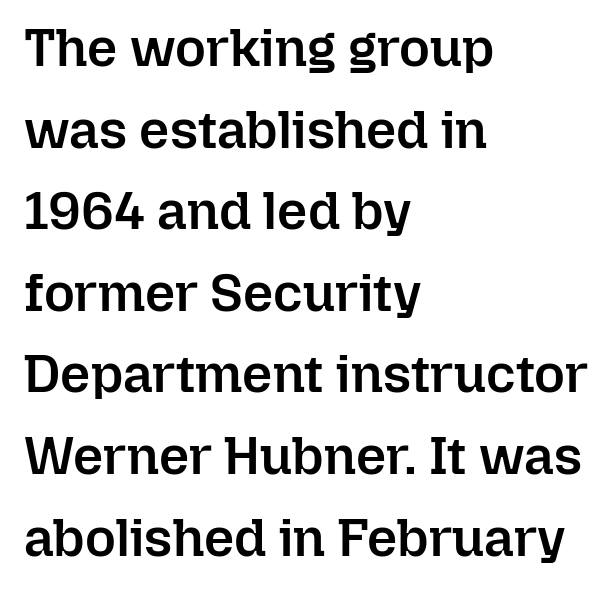
Think of a printed novel: that variable character pitch is what you see here. The space directly below the letters is spotless. Vertical strokes here are truly vertical. Does extra space separate the letters? No, they use regular spacing. Reading down the column, the eye jumps a familiar distance to each next line. Every row of glyphs begins at an identical x-position on the left.
